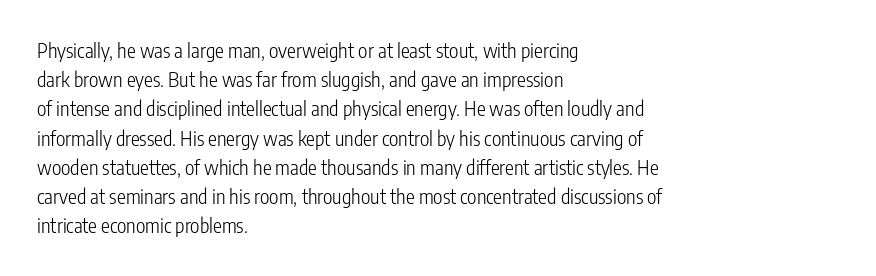
Q: Is the text bold? A: No.
Q: Is the text italic (slanted)? A: No, it is upright.
Q: Is the text underlined? A: No.
Q: How is the paragraph aligned? A: Left-aligned.
Q: Is the spacing between letters normal or unusually wide? A: Normal.
Q: Is the spacing between lines tight, normal or loose? A: Normal.
